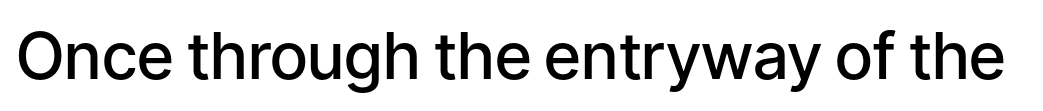
Heft: intermediate — a semibold. Upright lettering throughout. The passage shown is typed in a proportional face where columns would drift. The horizontal fit of the characters is conventional and even. Honestly, there is no underline to notice here at all. Unlike a traditional serif, this face leaves its strokes unadorned.
